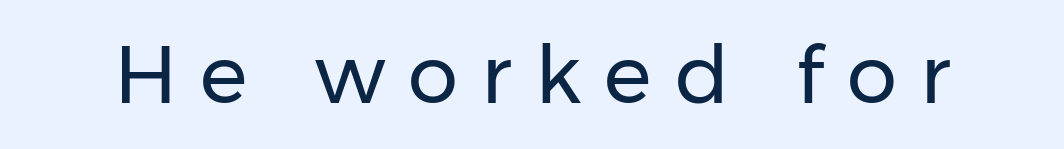
{"serif": "no", "italic": "no", "bold": "no", "weight": "regular", "width": "normal", "stroke_contrast": "low", "x_height": "medium", "monospaced": "no", "underline": "no", "letter_spacing": "wide", "letter_spacing_em": 0.29, "glyph_px": 80}
